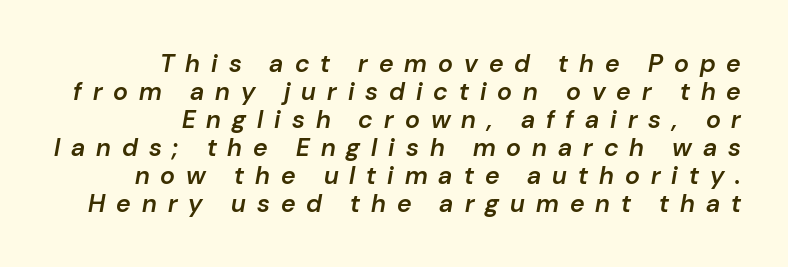
The lettering tilts uniformly, giving the passage an italic look. All the whitespace from short lines collects on the left. Bare-footed words on every line. Leading is clearly below the norm, producing a dense column.
